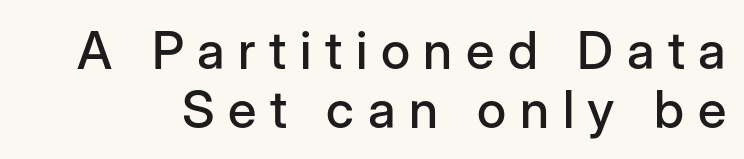
The image shows 52 px sans-serif type, upright; set tight line spacing (1.13x), unusually wide letter spacing (+0.26 em), not underlined; low stroke contrast and a medium x-height.
